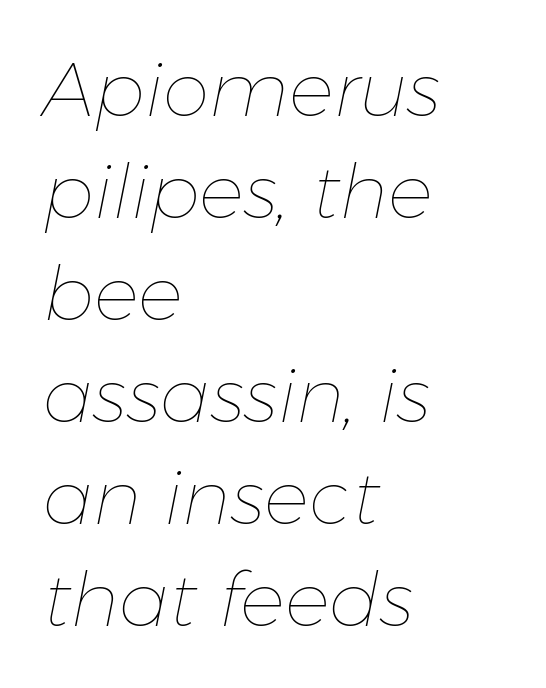
{"italic": "yes", "lean": "right", "slant_degrees": 11, "bold": "no", "weight": "thin", "width": "normal", "stroke_contrast": "low", "x_height": "medium", "monospaced": "no", "underline": "no", "align": "left", "line_spacing": "normal", "line_spacing_ratio": 1.36, "letter_spacing": "normal", "letter_spacing_em": 0.0, "glyph_px": 75}
